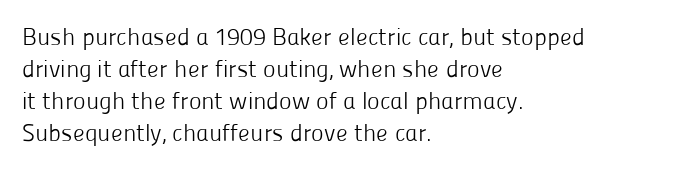
Q: Is the text bold? A: No.
Q: Is the text italic (slanted)? A: No, it is upright.
Q: Is the text underlined? A: No.
Q: How is the paragraph aligned? A: Left-aligned.
Q: Is the spacing between letters normal or unusually wide? A: Normal.
Q: Is the spacing between lines tight, normal or loose? A: Normal.
